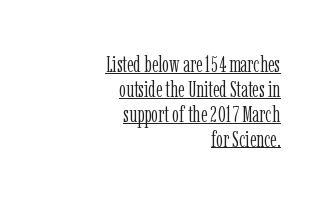
The image shows 22 px text type, upright; set right-aligned, tight line spacing (1.13x), normal letter spacing, underlined.
